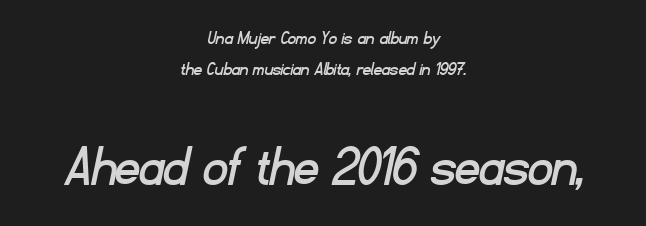
{"serif": "no", "width": "normal", "stroke_contrast": "low", "x_height": "small", "monospaced": "no", "underline": "no", "align": "center", "line_spacing": "normal", "line_spacing_ratio": 1.55, "letter_spacing": "normal", "letter_spacing_em": 0.0, "larger_block": "second", "size_ratio": 2.95, "glyph_px": 59}
